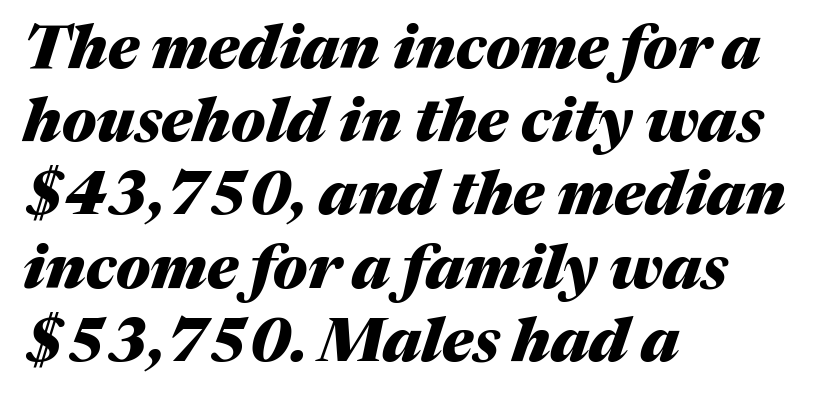
Spacing verdict: proportional, widths tailored to each character. The text block is weighted toward the left margin, trailing off unevenly rightward. The tracking reads as untouched default to a designer's eye. Stroke thickness is high; the sample reads as a true bold.
